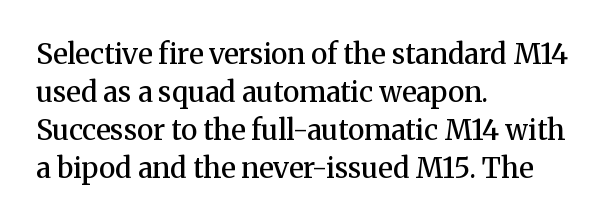
The image shows 28 px semibold serif type, upright; set left-aligned, normal line spacing (1.36x), normal letter spacing, not underlined; medium stroke contrast and a medium x-height.
